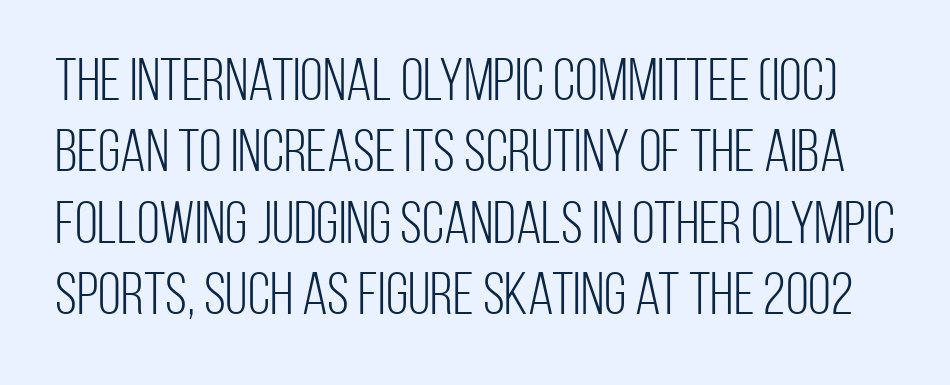
{"serif": "no", "italic": "no", "bold": "no", "weight": "light", "width": "condensed", "stroke_contrast": "low", "x_height": "large", "monospaced": "no", "underline": "no", "line_spacing_ratio": 1.21, "letter_spacing": "normal", "letter_spacing_em": 0.0, "glyph_px": 59}
